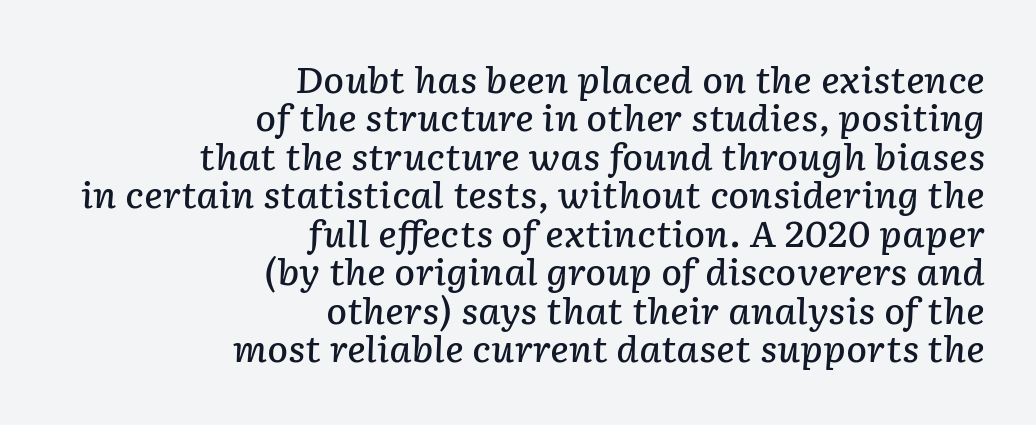
{"italic": "yes", "lean": "right", "slant_degrees": 2, "bold": "semi", "weight": "semibold", "width": "normal", "stroke_contrast": "low", "x_height": "medium", "monospaced": "no", "underline": "no", "align": "right", "line_spacing": "tight", "line_spacing_ratio": 1.1, "letter_spacing": "normal", "letter_spacing_em": 0.0, "glyph_px": 35}
